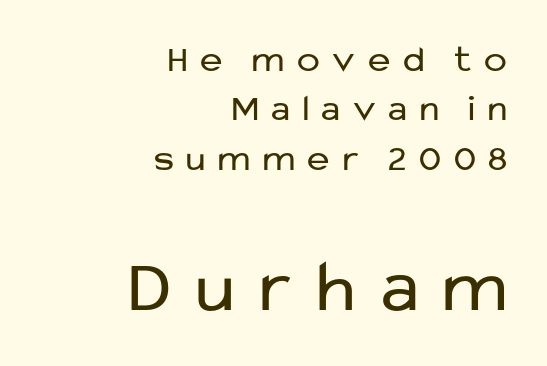
The image shows 76 px regular-weight sans-serif type, upright; set right-aligned, normal line spacing (1.3x), unusually wide letter spacing (+0.34 em), not underlined; the second (bottom) block is 2.0x larger; low stroke contrast and a medium x-height.
